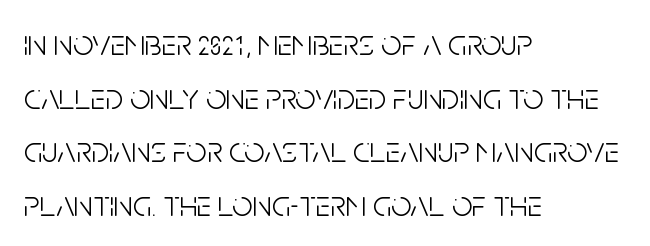
The image shows 36 px light, condensed sans-serif type, upright; set left-aligned, normal line spacing (1.49x), normal letter spacing, not underlined; low stroke contrast and a large x-height.
